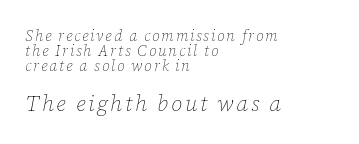
In CSS terms this would be text-align: left. A typesetter would call this leading minimal, almost set solid. The whole block is typeset with a tilt. Quick note: underline off. Ink coverage per letter is moderate at most.
